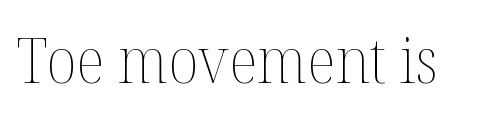
Stroke thickness stays within the range of a standard reading face or lighter. The rendering uses natural spacing where letterforms have individual widths. When letters stand straight like this, we call the style roman or upright. The letters sit at their default tracking, neither squeezed nor spread. Any mark beneath the type? The region is blank.
